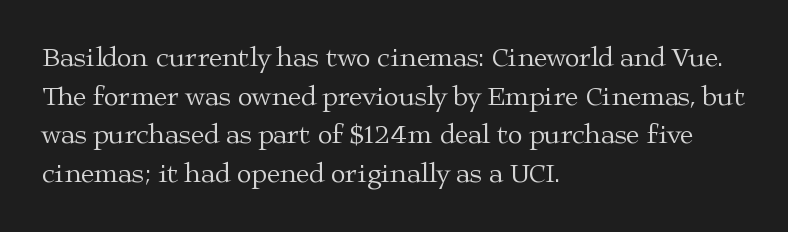
The image shows 27 px text type, upright; set left-aligned, normal line spacing (1.43x), normal letter spacing, not underlined.
